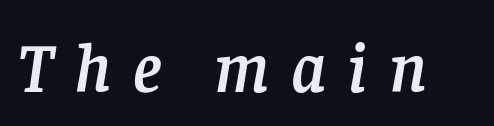
{"serif": "yes", "italic": "yes", "lean": "right", "slant_degrees": 8, "width": "normal", "stroke_contrast": "low", "x_height": "large", "monospaced": "no", "underline": "no", "letter_spacing": "wide", "letter_spacing_em": 0.3, "glyph_px": 70}
